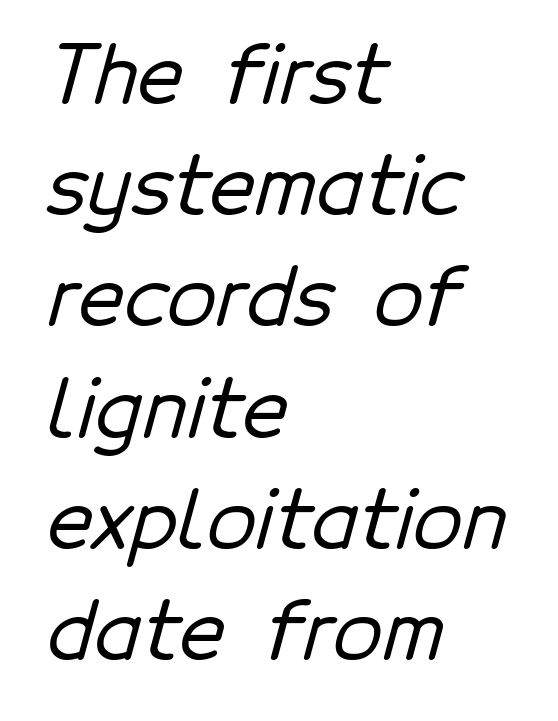
{"serif": "no", "width": "normal", "stroke_contrast": "low", "x_height": "medium", "monospaced": "no", "underline": "no", "align": "left", "line_spacing": "normal", "line_spacing_ratio": 1.39, "letter_spacing": "normal", "letter_spacing_em": 0.0, "glyph_px": 80}
